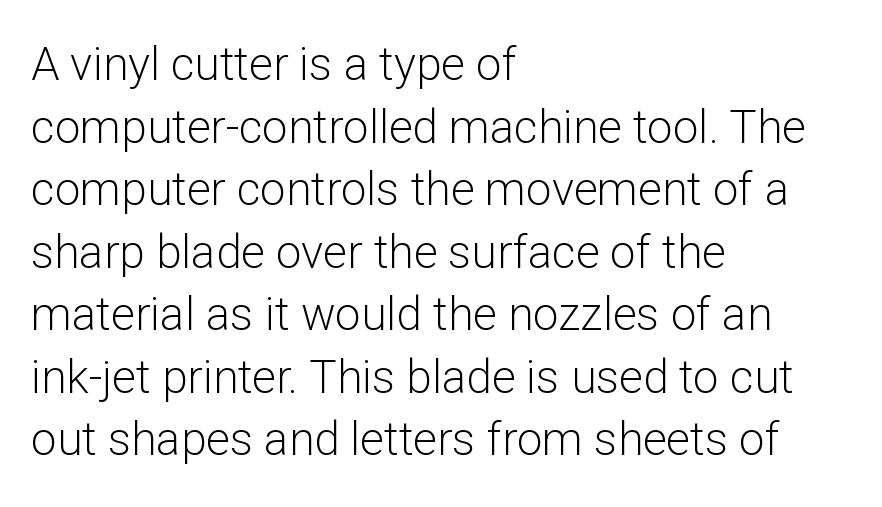
{"serif": "no", "italic": "no", "bold": "no", "weight": "light", "width": "normal", "stroke_contrast": "low", "x_height": "medium", "monospaced": "no", "underline": "no", "align": "left", "line_spacing": "normal", "line_spacing_ratio": 1.36, "letter_spacing": "normal", "letter_spacing_em": 0.0, "glyph_px": 46}
